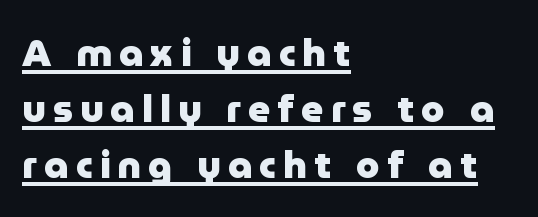
{"serif": "no", "italic": "no", "bold": "yes", "weight": "heavy", "width": "normal", "stroke_contrast": "low", "x_height": "medium", "monospaced": "no", "underline": "yes", "align": "left", "line_spacing": "normal", "line_spacing_ratio": 1.47, "glyph_px": 38}
